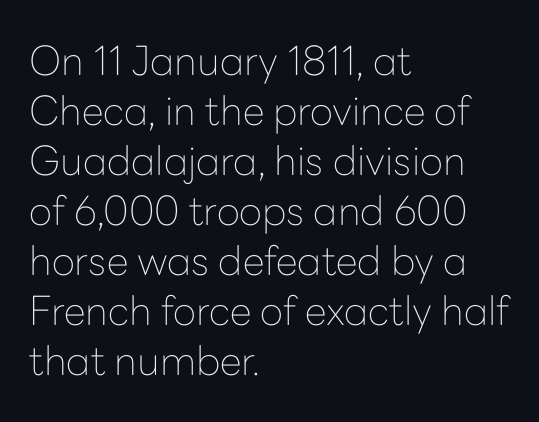
These lines sit exactly where default settings would place them. Unlike italic type, these characters show no tilt at all. The font family rendered here belongs to the sans-serif group. Letters have the restrained weight of plain body copy at most. Character widths vary here, with narrow letters taking less room than wide ones. Horizontal alignment here is leftward, the default for most running prose.
